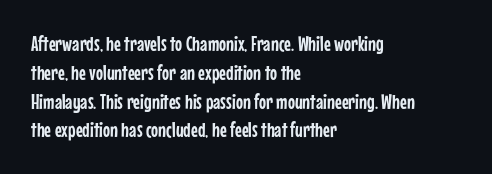
The compositor pushed each line to the left boundary. The strip under each line holds only bare page. When letters stand straight like this, we call the style roman or upright. Letter spacing: default. In terms of leading, this rendering sits right in the middle.
